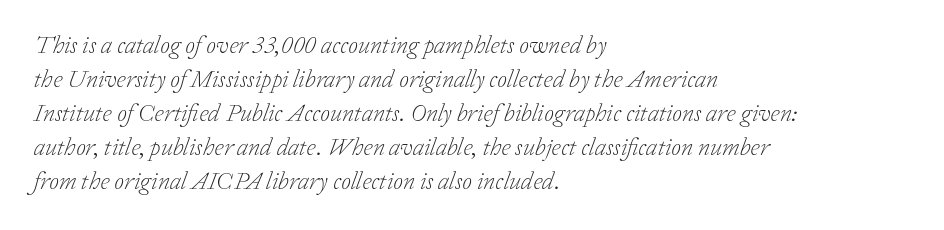
The image shows 25 px text type, italic (leaning right); set left-aligned, normal line spacing (1.36x), normal letter spacing, not underlined.
